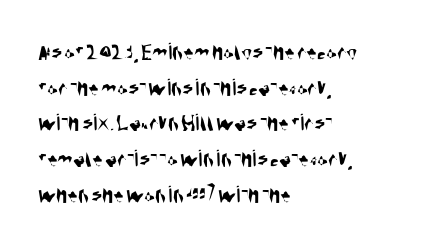
{"underline": "no", "align": "left", "line_spacing": "normal", "line_spacing_ratio": 1.43, "letter_spacing": "normal", "letter_spacing_em": 0.0, "glyph_px": 25}
